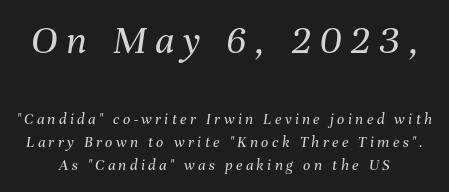
Q: Is the text bold? A: No.
Q: Is the text italic (slanted)? A: Yes, it leans right by about 8 degrees.
Q: Is the text underlined? A: No.
Q: Is the spacing between letters normal or unusually wide? A: Unusually wide.
Q: Is the spacing between lines tight, normal or loose? A: Normal.
Q: Which block of text is set in a larger size, the first (top) or the second (bottom)? A: The first (top) one.
Q: Width (condensed, normal, or wide)? A: Normal.
Q: Stroke contrast? A: Medium.
Q: x-height? A: Medium.
Q: Monospaced? A: No.
